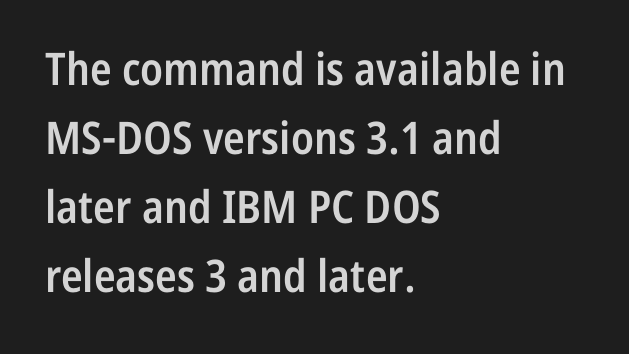
The image shows 45 px semibold, condensed sans-serif type, upright; set left-aligned, normal line spacing (1.53x), normal letter spacing, not underlined; low stroke contrast and a medium x-height.
